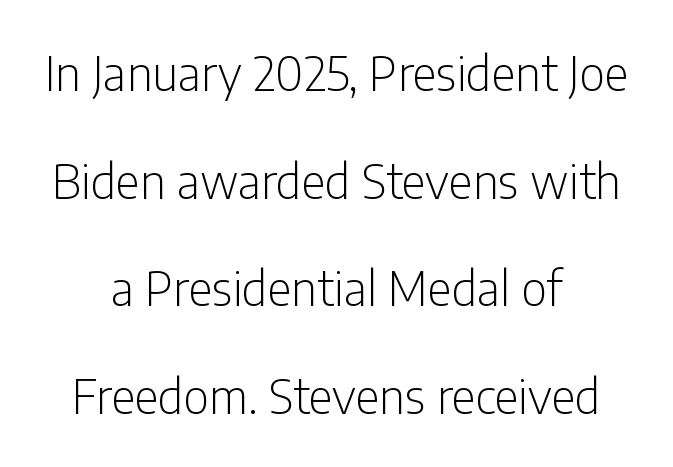
Characters follow at the spacing the type designer built in. Check where the strokes stop: nothing finishes them off — pure sans. The letters look calm and open, with moderate or lighter stems. Every stem runs plumb, perpendicular to the baseline.
